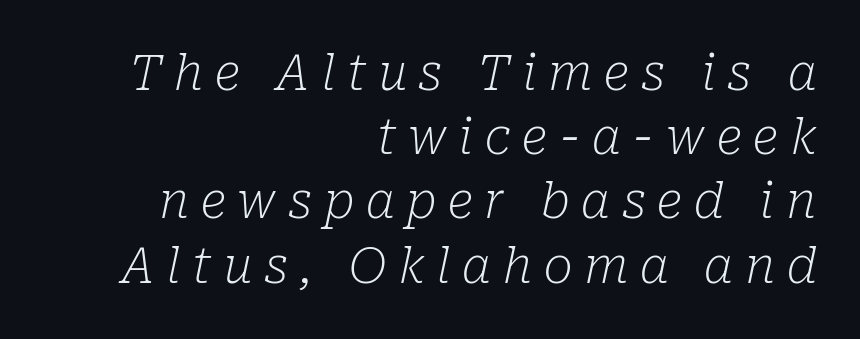
Decoration check: the copy has no underline. Compared with ordinary roman type, these characters are visibly tilted. Weight: in the light-to-regular range. Visually the block forms a straight wall on the right and a jagged coastline on the left. You could only call the tracking loose — the letters float apart.
